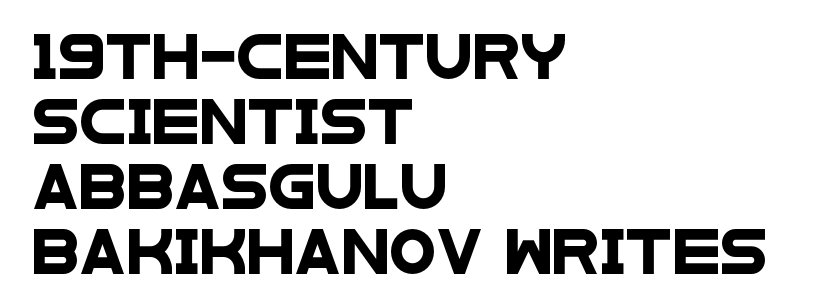
Q: Is the typeface a serif or a sans-serif typeface? A: Sans-serif.
Q: Is the text underlined? A: No.
Q: How is the paragraph aligned? A: Left-aligned.
Q: Is the spacing between letters normal or unusually wide? A: Normal.
Q: Is the spacing between lines tight, normal or loose? A: Normal.
Q: Width (condensed, normal, or wide)? A: Wide.
Q: Stroke contrast? A: Low.
Q: x-height? A: Large.
Q: Monospaced? A: No.
